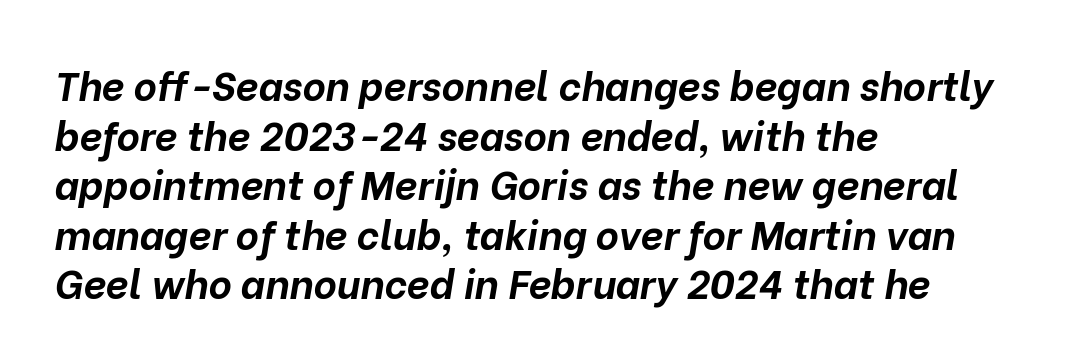
Q: Is the text bold? A: Yes.
Q: Is the text italic (slanted)? A: Yes, it leans right by about 10 degrees.
Q: Is the text underlined? A: No.
Q: How is the paragraph aligned? A: Left-aligned.
Q: Is the spacing between letters normal or unusually wide? A: Normal.
Q: Width (condensed, normal, or wide)? A: Normal.
Q: Stroke contrast? A: Low.
Q: x-height? A: Medium.
Q: Monospaced? A: No.
